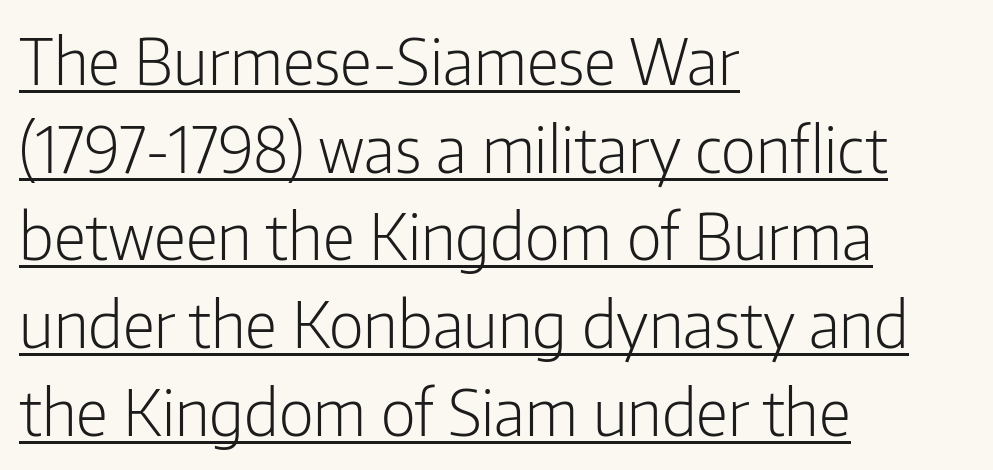
The image shows 64 px light, condensed sans-serif type, upright; set left-aligned, normal line spacing (1.37x), normal letter spacing, underlined; low stroke contrast and a medium x-height.
